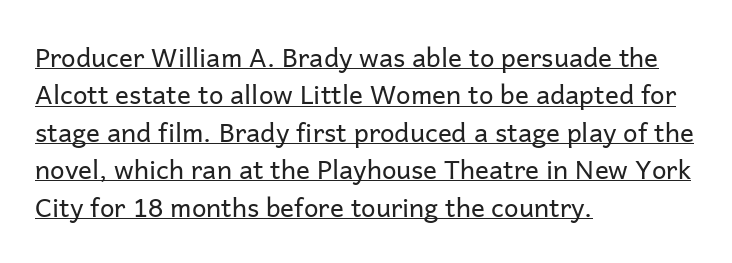
Q: Is the text bold? A: No.
Q: Is the text italic (slanted)? A: No, it is upright.
Q: Is the text underlined? A: Yes.
Q: How is the paragraph aligned? A: Left-aligned.
Q: Is the spacing between letters normal or unusually wide? A: Normal.
Q: Is the spacing between lines tight, normal or loose? A: Normal.
